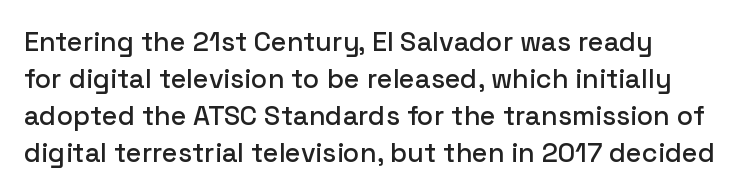
Q: Is the text italic (slanted)? A: No, it is upright.
Q: Is the text underlined? A: No.
Q: How is the paragraph aligned? A: Left-aligned.
Q: Is the spacing between letters normal or unusually wide? A: Normal.
Q: Is the spacing between lines tight, normal or loose? A: Normal.
